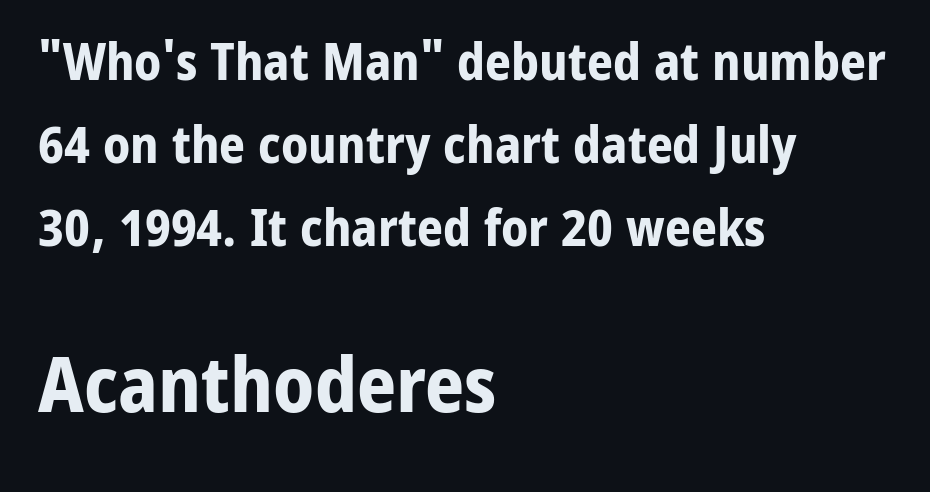
Each new line begins a customary step beneath the previous one. Note: no serifs on the glyphs. Character widths vary here, with narrow letters taking less room than wide ones. Reading top to bottom, the characters get bigger at the block break.
